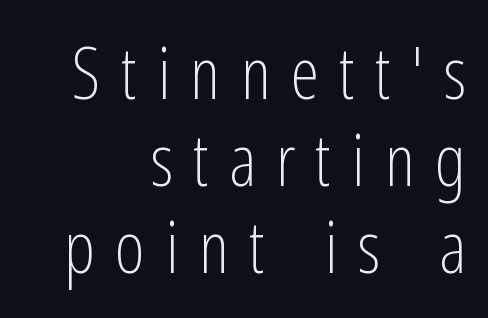
Visually the block forms a straight wall on the right and a jagged coastline on the left. Designer's note — italics off, roman on. The passage shown is not bold in any degree. This rendering employs a face without finishing strokes, i.e., a sans-serif. The passage shown is not underscored anywhere.
